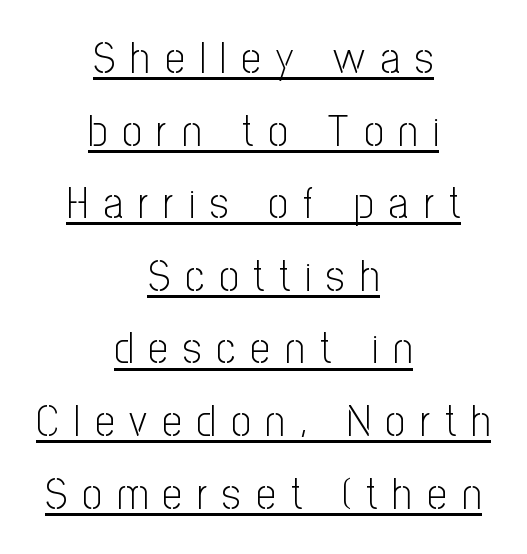
The image shows 44 px light, condensed sans-serif type, upright; set centered, normal line spacing (1.65x), unusually wide letter spacing (+0.34 em), underlined; low stroke contrast and a medium x-height.
